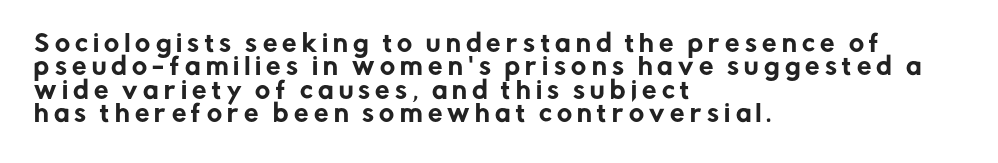
{"italic": "no", "underline": "no", "align": "left", "line_spacing": "tight", "line_spacing_ratio": 1.02, "letter_spacing": "wide", "letter_spacing_em": 0.23, "glyph_px": 23}
